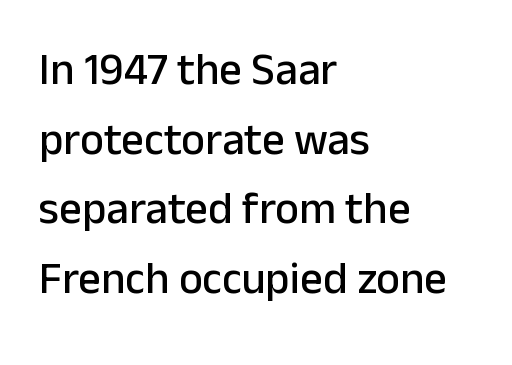
This sample has the flowing, uneven cadence of proportional lettering. Typographically, this falls in the sans-serif category. Regular leading. The axis of the letterforms is exactly vertical. The text block is weighted toward the left margin, trailing off unevenly rightward. A typesetter would call this zero additional tracking.
